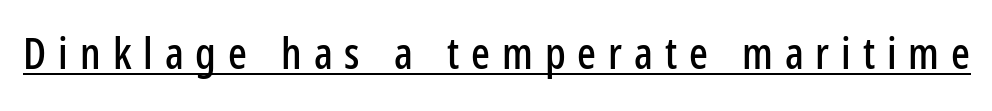
Q: Is the text italic (slanted)? A: No, it is upright.
Q: Is the typeface a serif or a sans-serif typeface? A: Sans-serif.
Q: Is the text underlined? A: Yes.
Q: Is the spacing between letters normal or unusually wide? A: Unusually wide.
Q: Width (condensed, normal, or wide)? A: Condensed.
Q: Stroke contrast? A: Low.
Q: x-height? A: Medium.
Q: Monospaced? A: No.
